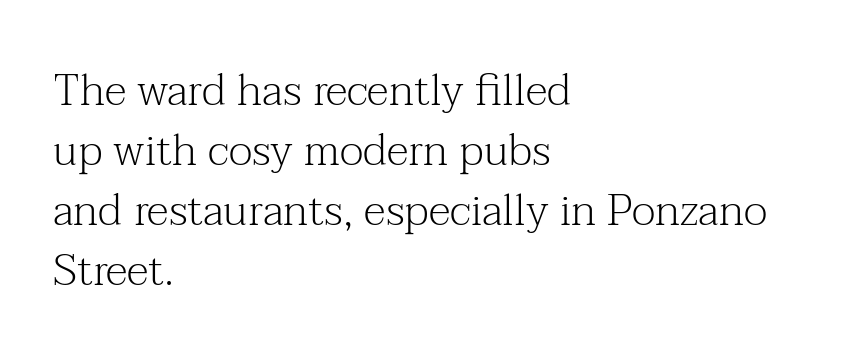
{"serif": "yes", "italic": "no", "bold": "no", "weight": "light", "width": "normal", "stroke_contrast": "medium", "x_height": "medium", "monospaced": "no", "underline": "no", "align": "left", "line_spacing": "normal", "line_spacing_ratio": 1.36, "letter_spacing": "normal", "letter_spacing_em": 0.0, "glyph_px": 44}
